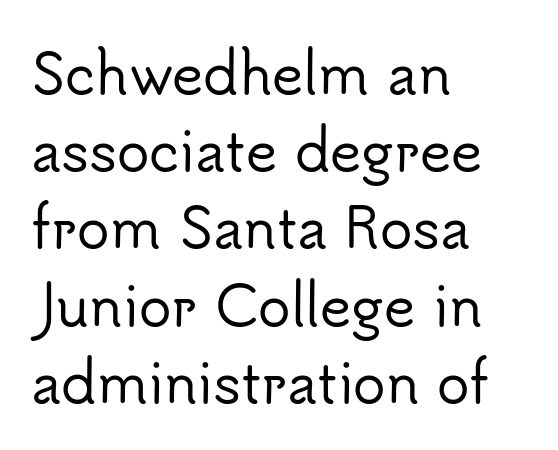
Q: Is the text italic (slanted)? A: No, it is upright.
Q: Is the typeface a serif or a sans-serif typeface? A: Sans-serif.
Q: Is the text underlined? A: No.
Q: How is the paragraph aligned? A: Left-aligned.
Q: Is the spacing between letters normal or unusually wide? A: Normal.
Q: Is the spacing between lines tight, normal or loose? A: Normal.
Q: Width (condensed, normal, or wide)? A: Normal.
Q: Stroke contrast? A: Low.
Q: x-height? A: Small.
Q: Monospaced? A: No.
